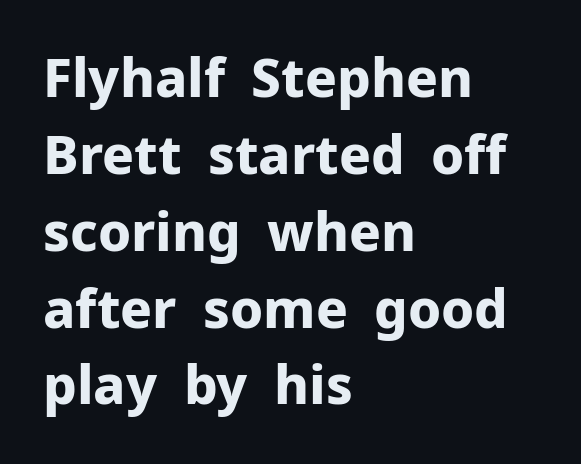
Here the designer chose a conventional face with non-uniform glyph widths. The letterforms sit shoulder to shoulder at normal distance. Baseline-to-baseline distance is the conventional proportion of letter height. A student would call this left alignment; a typographer would say flush left, rag right. This sample uses a sans-serif face. Heavy, bold letterforms.
